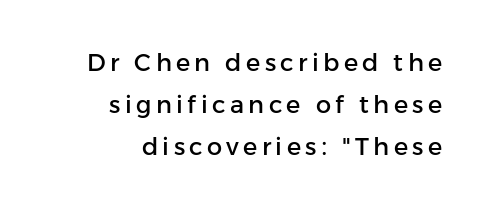
The image shows 24 px text type, upright; set right-aligned, line spacing 1.75x, not underlined.
